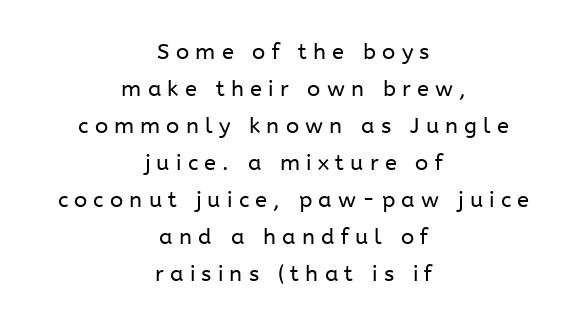
The image shows 22 px text type, upright; set centered, normal line spacing (1.68x), unusually wide letter spacing (+0.28 em), not underlined.
